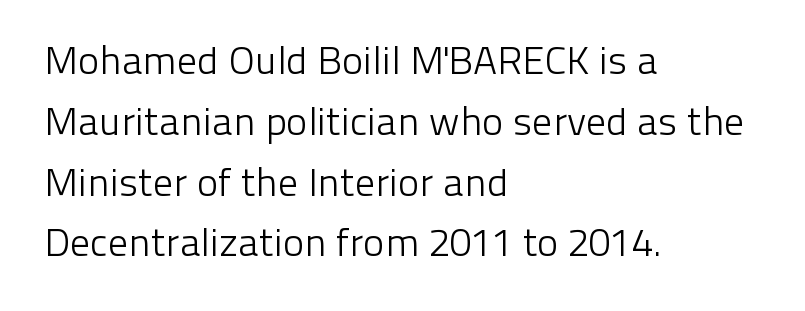
{"serif": "no", "italic": "no", "bold": "no", "weight": "light", "width": "normal", "stroke_contrast": "low", "x_height": "medium", "monospaced": "no", "underline": "no", "align": "left", "line_spacing": "normal", "line_spacing_ratio": 1.52, "letter_spacing": "normal", "letter_spacing_em": 0.0, "glyph_px": 40}
